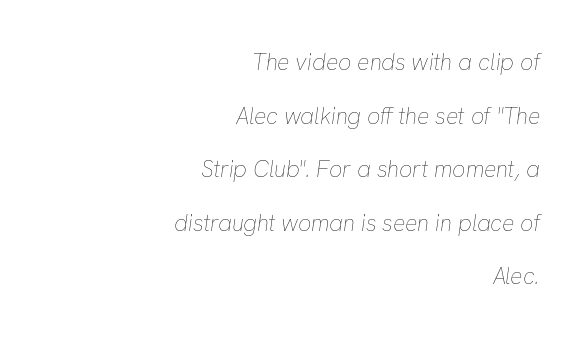
The image shows 23 px text type, italic (leaning right); set right-aligned, loose line spacing (2.33x), normal letter spacing, not underlined.
